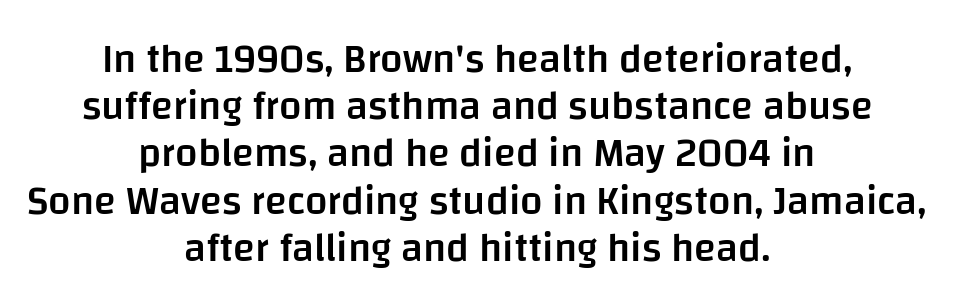
The image shows 40 px semibold sans-serif type, upright; set centered, line spacing 1.18x, normal letter spacing, not underlined; low stroke contrast and a large x-height.
